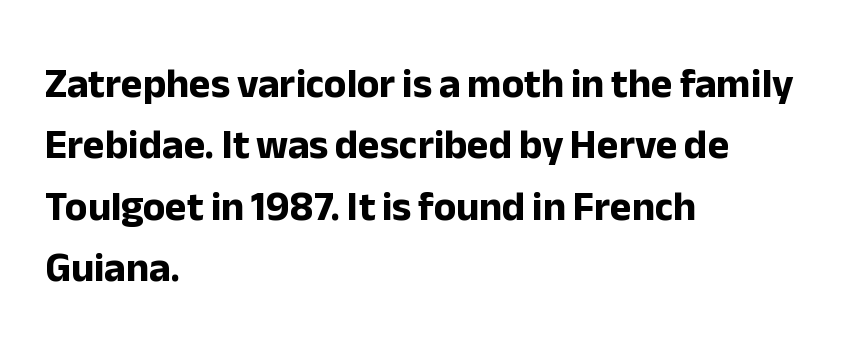
Quick note: interline space is typical. The typeface chosen for these lines omits serifs. The face used here is proportionally spaced, like ordinary book or web type. As a designer I'd log this as weight 700, bold. The words here are not underlined.
